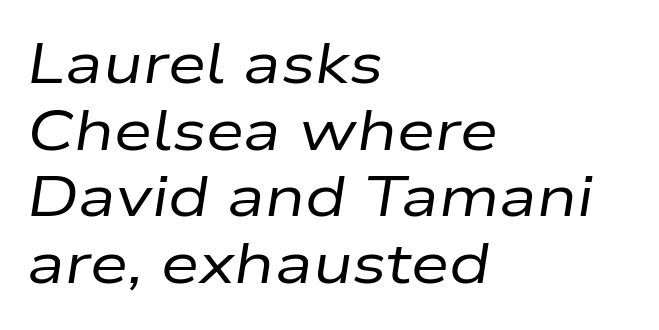
{"italic": "yes", "lean": "right", "slant_degrees": 9, "bold": "no", "weight": "regular", "width": "wide", "stroke_contrast": "low", "x_height": "medium", "monospaced": "no", "underline": "no", "align": "left", "line_spacing_ratio": 1.21, "letter_spacing": "normal", "letter_spacing_em": 0.0, "glyph_px": 55}
